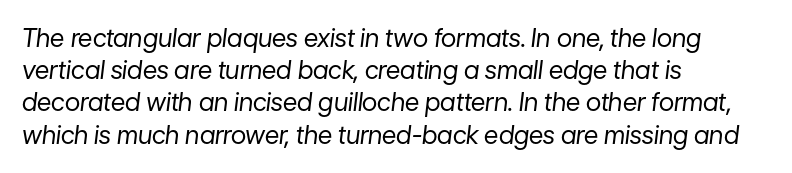
Is the letter spacing exaggerated? No — it looks like the ordinary default. An italicized treatment has been applied to the whole sample. Summary of vertical rhythm: regular, with standard interline spacing. A quiet, ordinary-to-light weight characterises the typeface.
